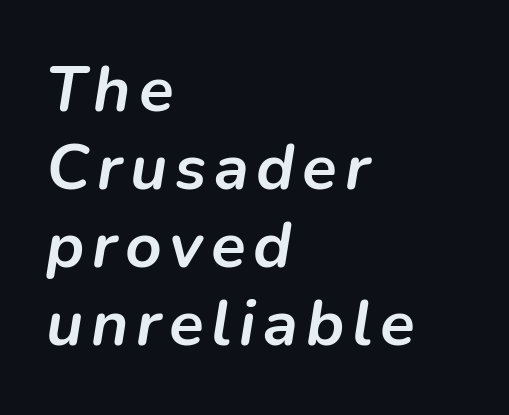
Q: Is the text bold? A: Yes.
Q: Is the text italic (slanted)? A: Yes, it leans right by about 9 degrees.
Q: Is the text underlined? A: No.
Q: How is the paragraph aligned? A: Left-aligned.
Q: Width (condensed, normal, or wide)? A: Normal.
Q: Stroke contrast? A: Low.
Q: x-height? A: Medium.
Q: Monospaced? A: No.
